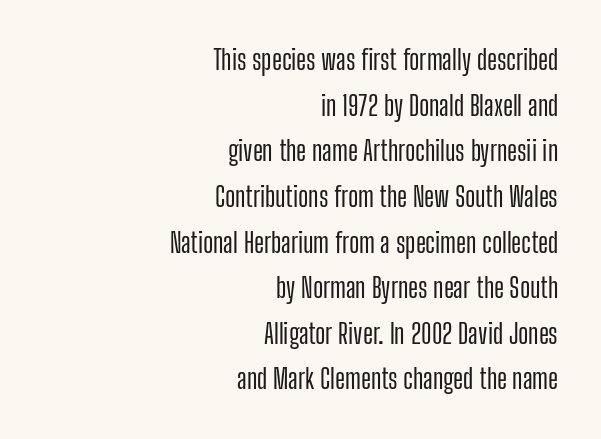
Q: Is the text italic (slanted)? A: No, it is upright.
Q: Is the text underlined? A: No.
Q: How is the paragraph aligned? A: Right-aligned.
Q: Is the spacing between letters normal or unusually wide? A: Normal.
Q: Is the spacing between lines tight, normal or loose? A: Normal.
